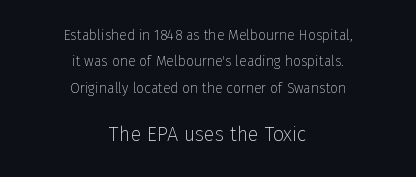
Q: Is the text bold? A: No.
Q: Is the text italic (slanted)? A: No, it is upright.
Q: Is the text underlined? A: No.
Q: How is the paragraph aligned? A: Centered.
Q: Is the spacing between letters normal or unusually wide? A: Normal.
Q: Which block of text is set in a larger size, the first (top) or the second (bottom)? A: The second (bottom) one.
